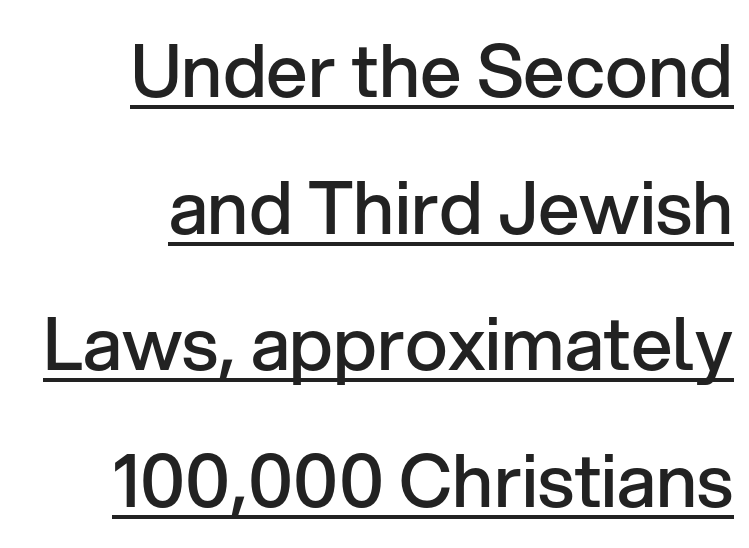
Is there any slant? The stems are plumb. Layout note: lines flush right. The characters look somewhat weighty, a semibold short of true bold. Regarding serifs, this sample does without them. Is there an underline? Yes — a line sits under the letters. Nothing unusual about the tracking: characters are spaced as the font intends.
